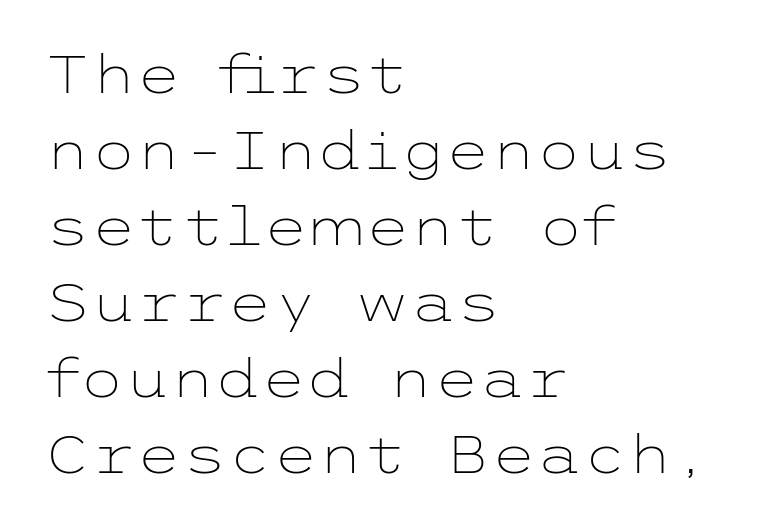
The image shows 52 px light, wide sans-serif type, upright; set left-aligned, normal line spacing (1.46x), normal letter spacing, not underlined; low stroke contrast and a medium x-height.
